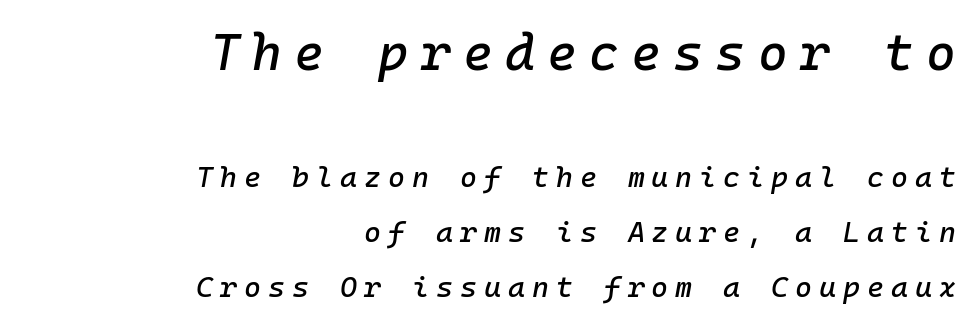
The rendering anchors every line to the right-hand side. The area under the type is left untouched. Two sizes are in play, and the larger belongs to the first block. Leading: increased. Every character here occupies the same horizontal width, giving the sample a typewriter-like rhythm.
